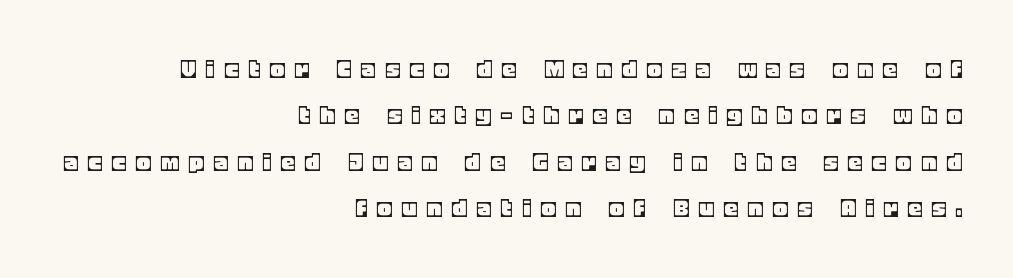
{"italic": "no", "underline": "no", "align": "right", "line_spacing_ratio": 1.72, "letter_spacing": "wide", "letter_spacing_em": 0.4, "glyph_px": 27}
